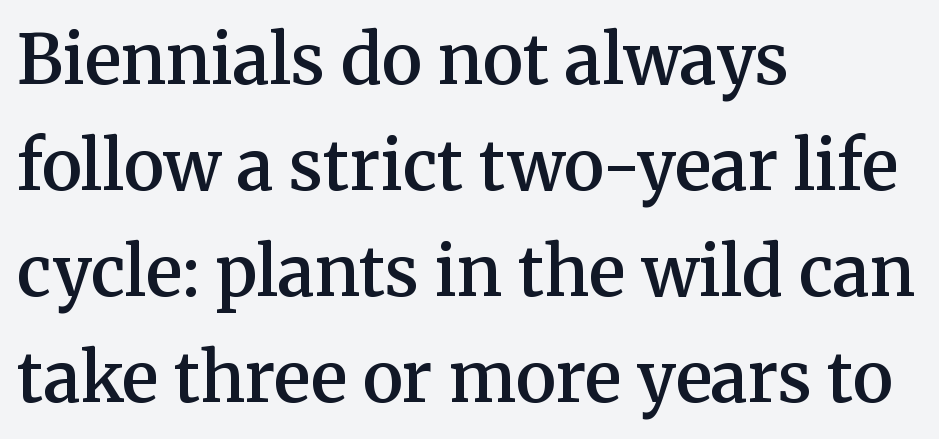
The specimen omits any rule beneath the text block's lines. Short note: letters normally spaced. Varying glyph widths throughout — classic text-font behaviour. Font category for this specimen: serif.
